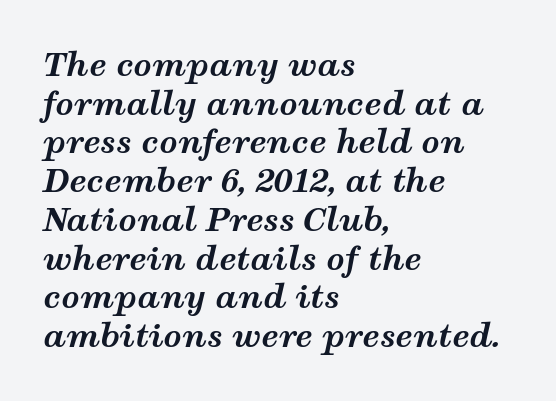
The image shows 32 px bold, wide type, italic (leaning right); set left-aligned, line spacing 1.21x, normal letter spacing, not underlined; medium stroke contrast and a medium x-height.
